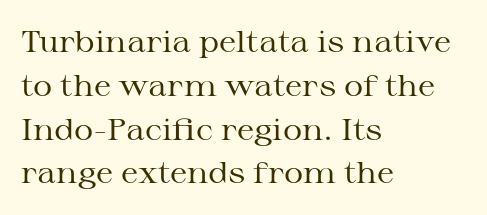
The image shows 30 px regular-weight, wide serif type, upright; set left-aligned, normal line spacing (1.46x), normal letter spacing, not underlined; medium stroke contrast and a medium x-height.
